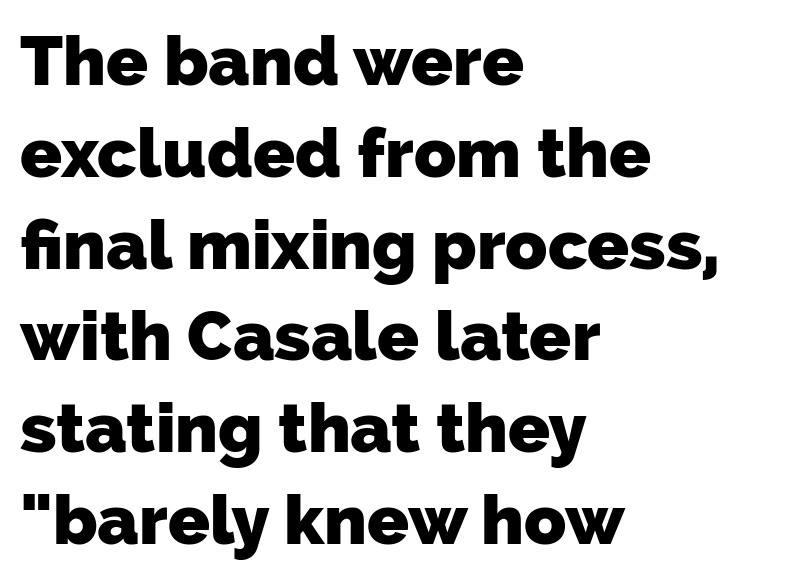
Q: Is the text bold? A: Yes.
Q: Is the typeface a serif or a sans-serif typeface? A: Sans-serif.
Q: Is the text underlined? A: No.
Q: How is the paragraph aligned? A: Left-aligned.
Q: Is the spacing between letters normal or unusually wide? A: Normal.
Q: Is the spacing between lines tight, normal or loose? A: Normal.
Q: Width (condensed, normal, or wide)? A: Normal.
Q: Stroke contrast? A: Low.
Q: x-height? A: Medium.
Q: Monospaced? A: No.
